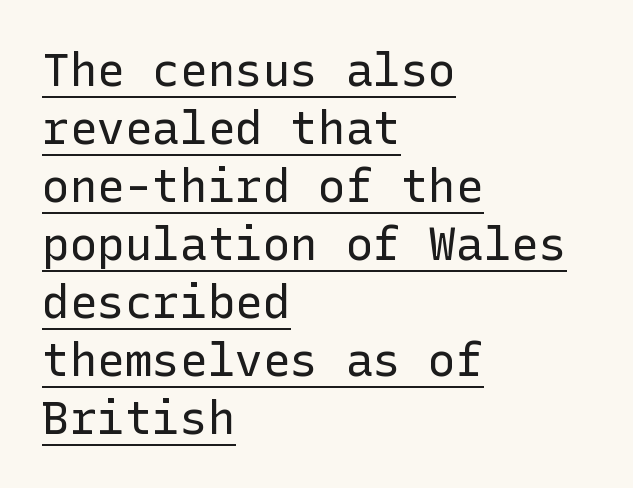
Is the block centered? No — it sits flush against the left margin. Does the leading feel generous? No, just average. Tracking here is standard; glyphs follow each other at the usual distance. Students, observe the line beneath the letters — that is underlining.
